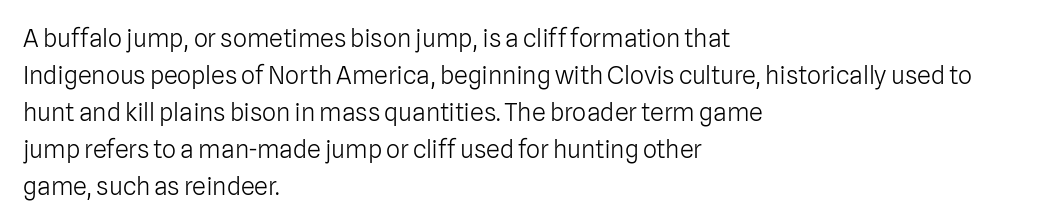
A typesetter would call this leading conventional body-copy spacing. Descender tails drop into unmarked territory. Visually the block forms a straight wall on the left and a jagged coastline on the right. Do the letters lean? They stand straight.
